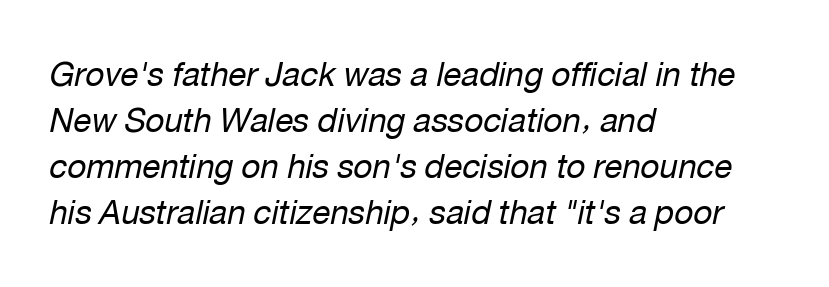
Q: Is the text bold? A: No.
Q: Is the text italic (slanted)? A: Yes, it leans right by about 12 degrees.
Q: Is the text underlined? A: No.
Q: How is the paragraph aligned? A: Left-aligned.
Q: Is the spacing between letters normal or unusually wide? A: Normal.
Q: Is the spacing between lines tight, normal or loose? A: Normal.
Q: Width (condensed, normal, or wide)? A: Normal.
Q: Stroke contrast? A: Low.
Q: x-height? A: Medium.
Q: Monospaced? A: No.
